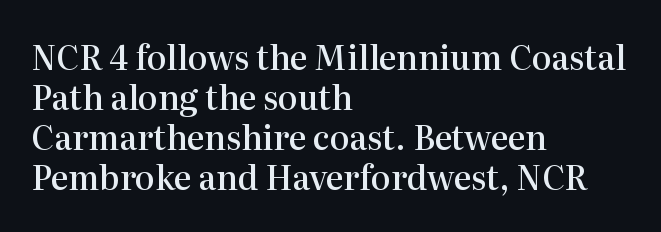
Q: Is the text bold? A: Semi-bold.
Q: Is the text italic (slanted)? A: No, it is upright.
Q: Is the typeface a serif or a sans-serif typeface? A: Serif.
Q: Is the text underlined? A: No.
Q: How is the paragraph aligned? A: Left-aligned.
Q: Is the spacing between letters normal or unusually wide? A: Normal.
Q: Width (condensed, normal, or wide)? A: Normal.
Q: Stroke contrast? A: High.
Q: x-height? A: Medium.
Q: Monospaced? A: No.
